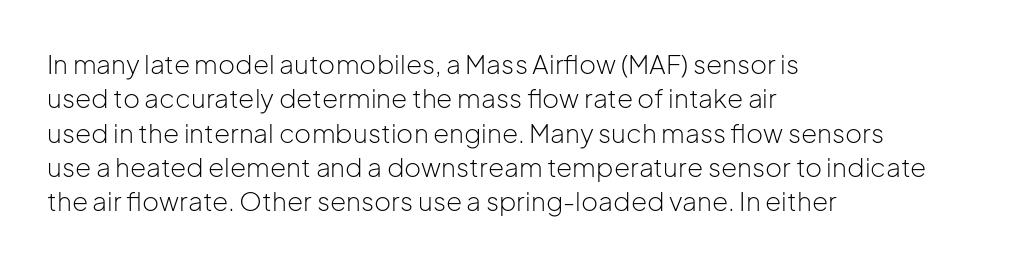
Q: Is the text bold? A: No.
Q: Is the text italic (slanted)? A: No, it is upright.
Q: Is the text underlined? A: No.
Q: How is the paragraph aligned? A: Left-aligned.
Q: Is the spacing between letters normal or unusually wide? A: Normal.
Q: Is the spacing between lines tight, normal or loose? A: Normal.
